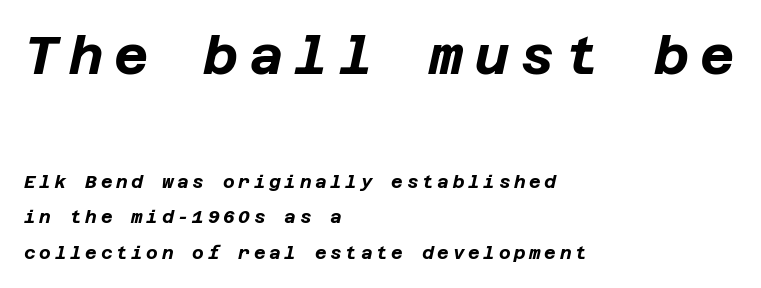
You can tell it's italic because the verticals aren't actually vertical. Reading down the block, your eye returns to a fixed left position each line. Which chunk is bigger? The first one — the top block dwarfs the bottom. These words are printed bold, with thick strokes throughout. Tracking here is generous; glyphs stand well apart from one another.
